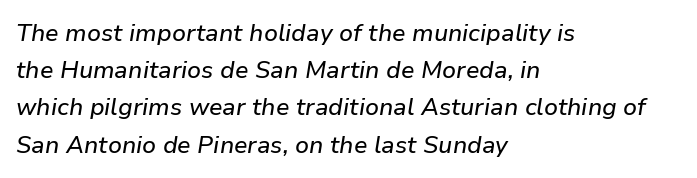
{"italic": "yes", "lean": "right", "slant_degrees": 9, "underline": "no", "align": "left", "line_spacing": "normal", "line_spacing_ratio": 1.55, "letter_spacing": "normal", "letter_spacing_em": 0.0, "glyph_px": 24}
